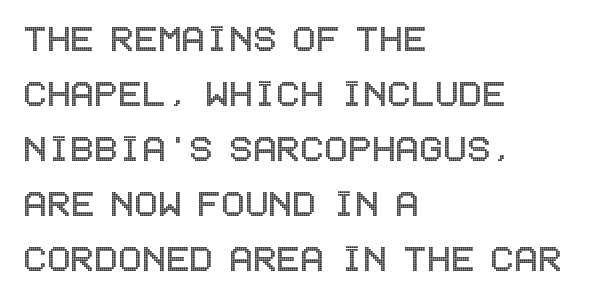
{"italic": "no", "width": "condensed", "x_height": "large", "underline": "no", "align": "left", "line_spacing": "normal", "line_spacing_ratio": 1.25, "letter_spacing": "normal", "letter_spacing_em": 0.0, "glyph_px": 44}
